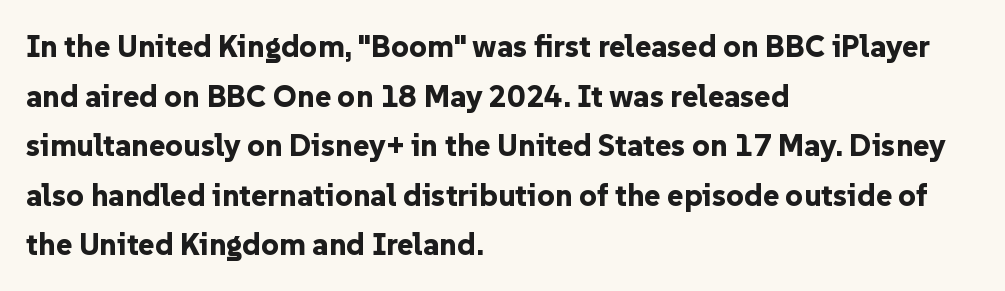
The image shows 31 px bold sans-serif type, upright; set left-aligned, normal line spacing (1.6x), normal letter spacing, not underlined; low stroke contrast and a medium x-height.
